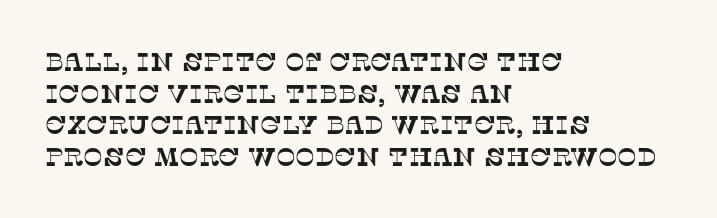
Beneath every word, the page is bare. This rendering leaves character spacing at its baseline value. Casual observation: everything's shoved over to the left.
